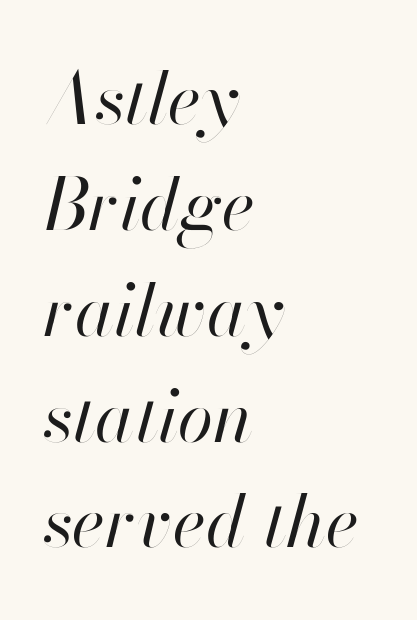
The designer left line spacing at the default. Descender tails drop into unmarked territory. No chunkiness to these letters — they're not bold. Tracking here is standard; glyphs follow each other at the usual distance.
